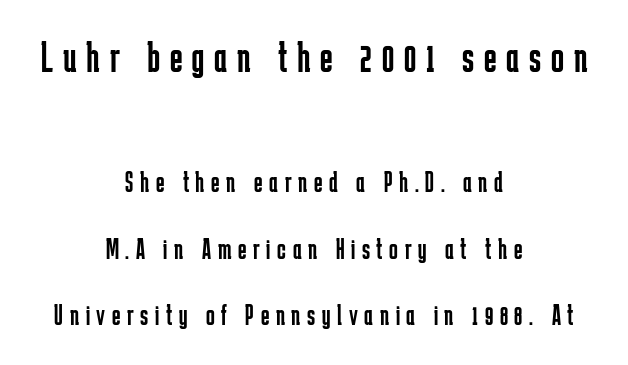
The image shows 43 px regular-weight, condensed sans-serif type, upright; set centered, loose line spacing (2.28x), unusually wide letter spacing (+0.23 em), not underlined; the first (top) block is 1.48x larger; low stroke contrast and a medium x-height.
